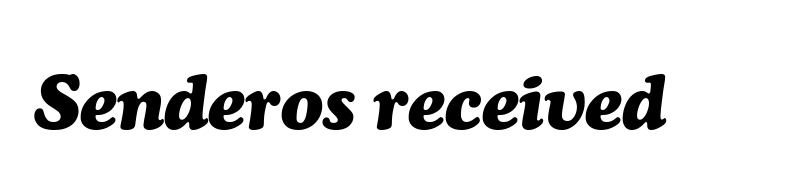
Proportional: the letters do not fall into vertical columns. It's the slanting kind of type. Short note: letters normally spaced. I'd describe the lettering as bold — thick and assertive.
